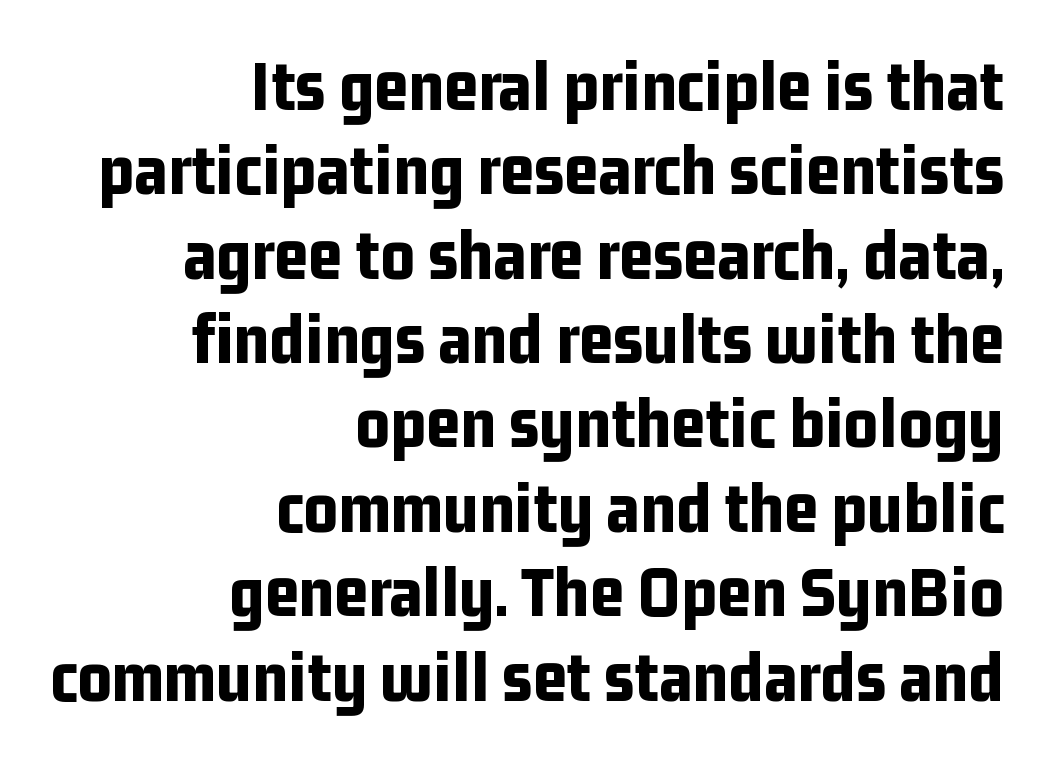
The rendering uses natural spacing where letterforms have individual widths. This sample is right-justified, so line beginnings fall wherever the words allow. Ordinary non-slanted type is in use. In terms of leading, this rendering errs on the cramped side. Descenders hang freely into open space. Heft: maximum for text — a bold.
